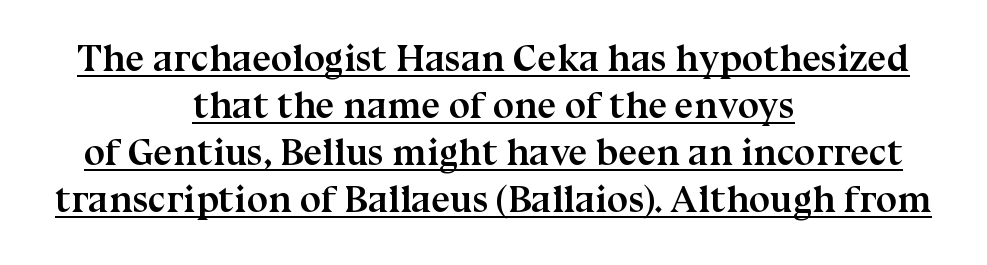
The image shows 38 px semibold serif type, upright; set centered, line spacing 1.24x, normal letter spacing, underlined; medium stroke contrast and a medium x-height.
